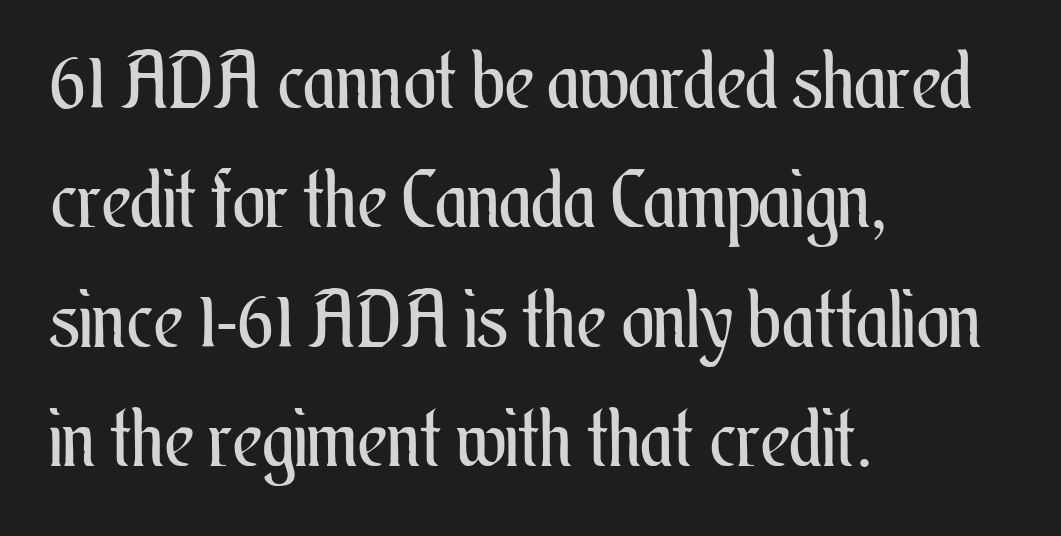
{"italic": "no", "bold": "no", "weight": "regular", "width": "condensed", "stroke_contrast": "medium", "x_height": "small", "monospaced": "no", "underline": "no", "align": "left", "line_spacing": "normal", "line_spacing_ratio": 1.53, "letter_spacing": "normal", "letter_spacing_em": 0.0, "glyph_px": 78}
